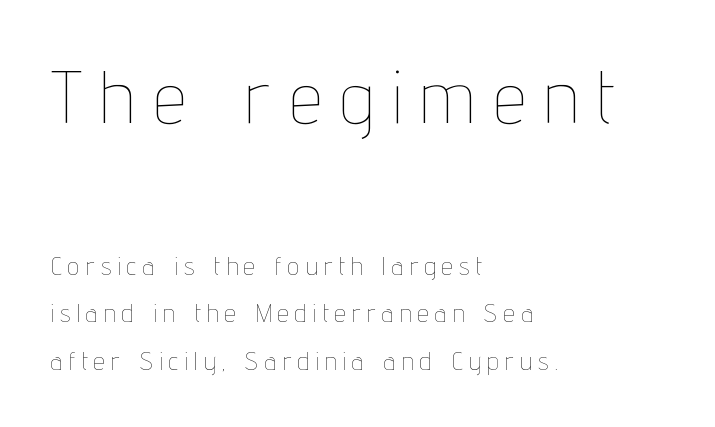
If you drew a ruler down the left edge, every line would touch it. The passage shown is not underscored anywhere. The emphasis by scale lands on block number one, above. Does extra space separate the letters? Yes, quite a lot of it. Every character sits straight up, as roman type does. The rendering uses natural spacing where letterforms have individual widths.
